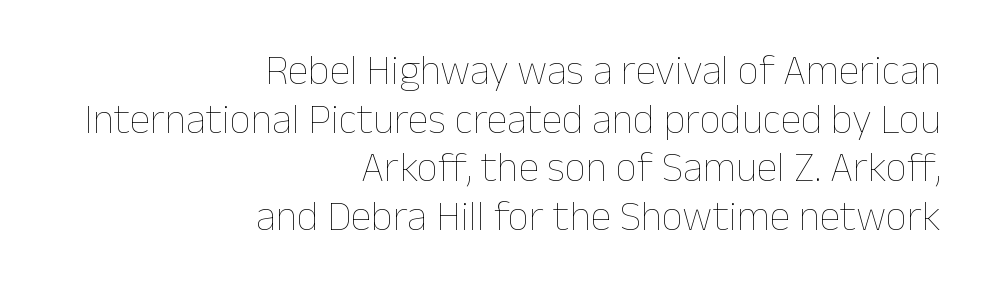
The image shows 42 px thin type, upright; set right-aligned, line spacing 1.16x, normal letter spacing, not underlined; low stroke contrast and a medium x-height.
